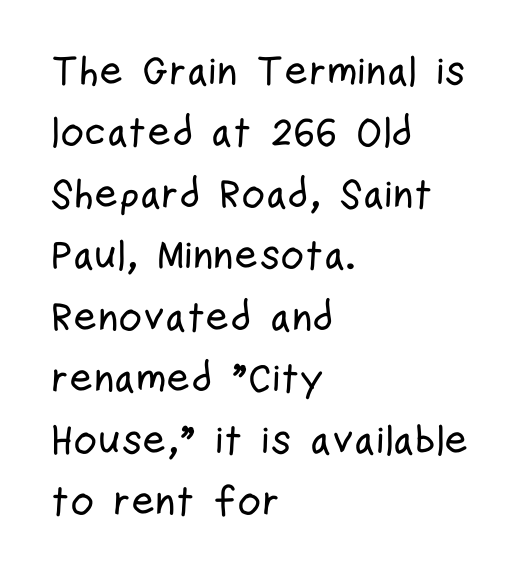
Q: Is the text italic (slanted)? A: No, it is upright.
Q: Is the typeface a serif or a sans-serif typeface? A: Sans-serif.
Q: Is the text underlined? A: No.
Q: How is the paragraph aligned? A: Left-aligned.
Q: Is the spacing between letters normal or unusually wide? A: Normal.
Q: Is the spacing between lines tight, normal or loose? A: Normal.
Q: Width (condensed, normal, or wide)? A: Condensed.
Q: Stroke contrast? A: Low.
Q: x-height? A: Medium.
Q: Monospaced? A: No.
